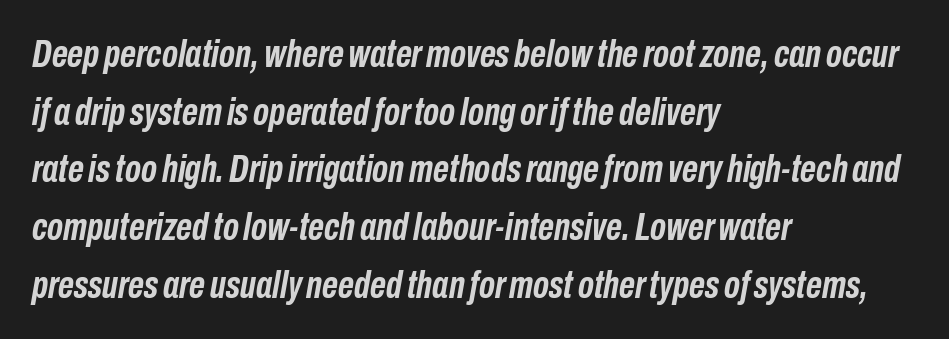
The image shows 39 px semibold, condensed type, italic (leaning right); set left-aligned, normal line spacing (1.48x), normal letter spacing, not underlined; low stroke contrast and a medium x-height.
